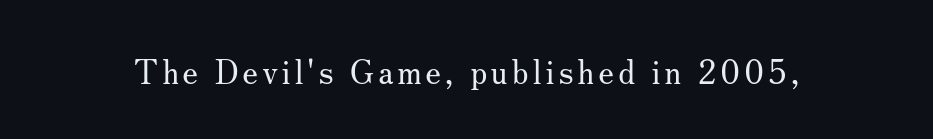
Each letter keeps its own natural width here, so spacing adapts to shape. The letters stand upright; this is a roman face. The letterforms sit at book weight or below. The space beneath each line is pristine and unruled. These lines are composed in type with serifs.
